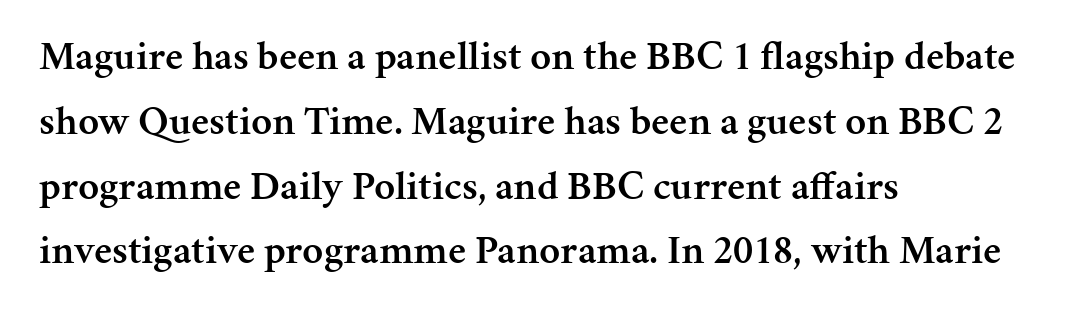
Q: Is the text bold? A: Semi-bold.
Q: Is the text italic (slanted)? A: No, it is upright.
Q: Is the typeface a serif or a sans-serif typeface? A: Serif.
Q: Is the text underlined? A: No.
Q: How is the paragraph aligned? A: Left-aligned.
Q: Is the spacing between letters normal or unusually wide? A: Normal.
Q: Is the spacing between lines tight, normal or loose? A: Normal.
Q: Width (condensed, normal, or wide)? A: Normal.
Q: Stroke contrast? A: Medium.
Q: x-height? A: Medium.
Q: Monospaced? A: No.
